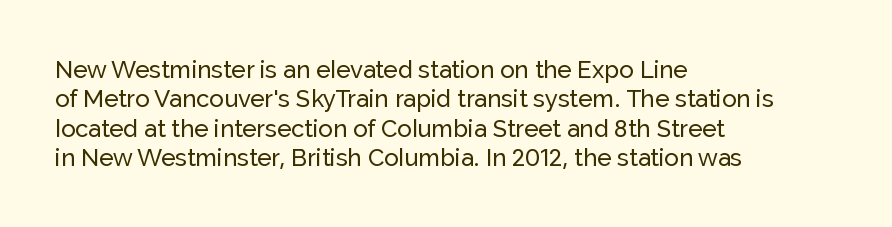
Q: Is the text italic (slanted)? A: No, it is upright.
Q: Is the text underlined? A: No.
Q: How is the paragraph aligned? A: Left-aligned.
Q: Is the spacing between letters normal or unusually wide? A: Normal.
